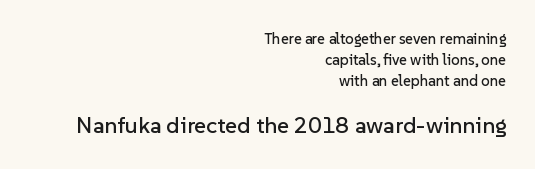
{"italic": "no", "underline": "no", "align": "right", "line_spacing": "normal", "line_spacing_ratio": 1.39, "letter_spacing": "normal", "letter_spacing_em": 0.0, "larger_block": "second", "size_ratio": 1.53, "glyph_px": 23}
